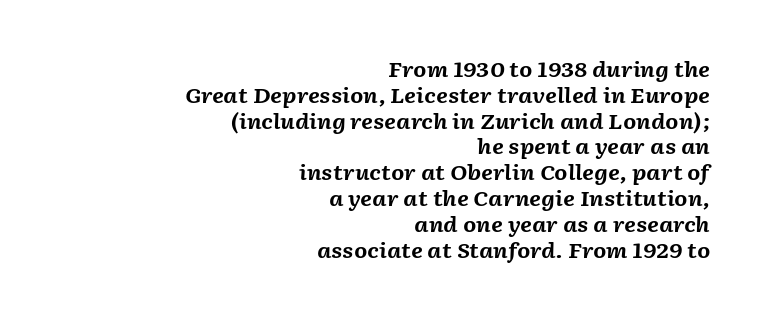
The image shows 21 px bold type, italic (leaning right); set right-aligned, line spacing 1.23x, normal letter spacing, not underlined.
